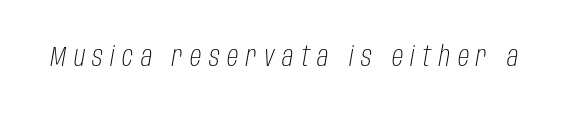
This sample uses an oblique cut, with every glyph tilted off the vertical. Think standard paragraph weight, or any step lighter than that. A typesetter would call this heavily tracked-out type. The face used here is proportionally spaced, like ordinary book or web type. Descenders hang freely into open space.
